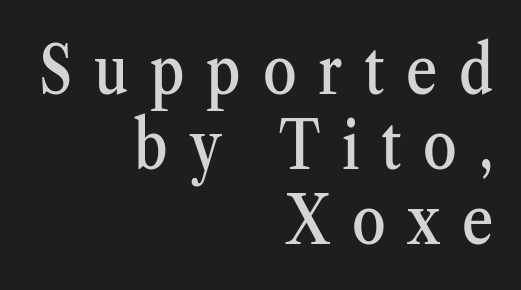
The zone under the glyphs is completely vacant. The tracking jumps out immediately: characters are airy and widely separated. Is there any slant? The stems are plumb. Stroke terminals: seriffed.
